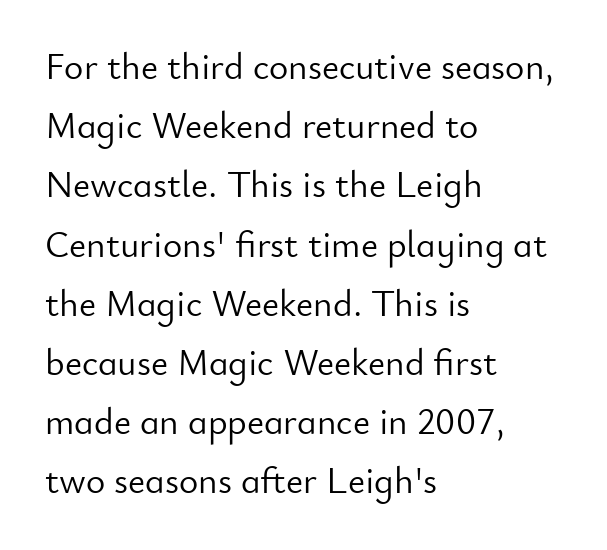
Leftover space on each line is placed entirely after the last word. Stems here are at most as thick as an everyday book face. The passage shown is typeset with a sans-serif family. Rows of type keep a routine distance in the vertical direction.
